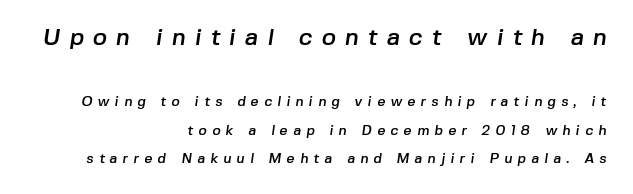
The image shows 24 px text type; set right-aligned, loose line spacing (2.04x), unusually wide letter spacing (+0.38 em), not underlined; the first (top) block is 1.71x larger.
